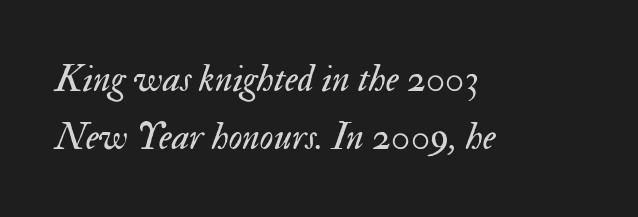
Default kerning and tracking; the words read as compact shapes. Unbolded letterforms with no extra heft. In terms of leading, this rendering sits right in the middle. Check under the words: just untouched page. Yep, that's italic — everything's leaning. The face used here is proportionally spaced, like ordinary book or web type.
